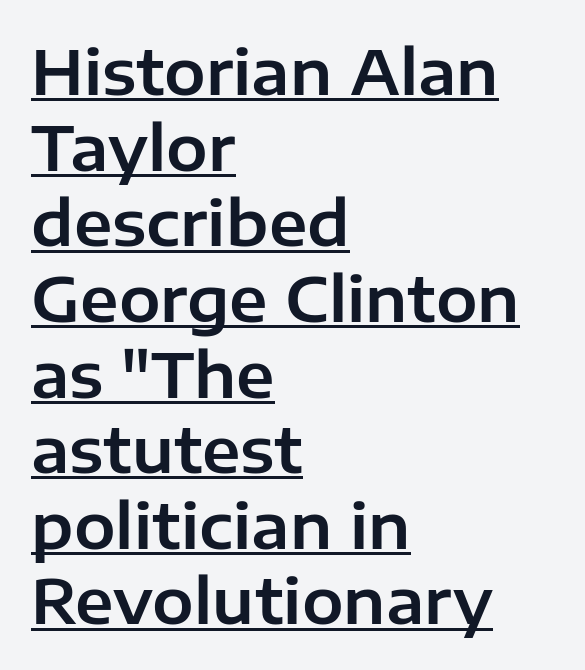
{"serif": "no", "italic": "no", "width": "normal", "stroke_contrast": "low", "x_height": "medium", "monospaced": "no", "underline": "yes", "align": "left", "line_spacing_ratio": 1.22, "letter_spacing": "normal", "letter_spacing_em": 0.0, "glyph_px": 62}
